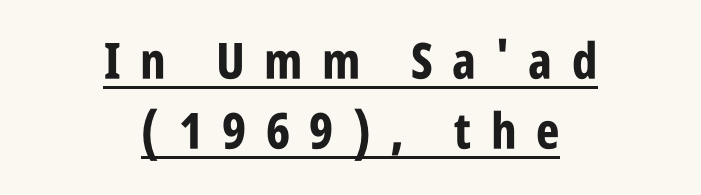
Q: Is the text bold? A: Yes.
Q: Is the text italic (slanted)? A: No, it is upright.
Q: Is the typeface a serif or a sans-serif typeface? A: Sans-serif.
Q: Is the text underlined? A: Yes.
Q: How is the paragraph aligned? A: Centered.
Q: Is the spacing between letters normal or unusually wide? A: Unusually wide.
Q: Is the spacing between lines tight, normal or loose? A: Normal.
Q: Width (condensed, normal, or wide)? A: Condensed.
Q: Stroke contrast? A: Low.
Q: x-height? A: Large.
Q: Monospaced? A: No.
